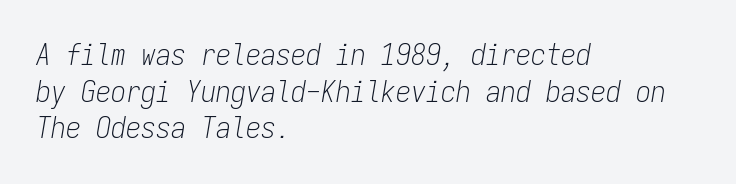
The image shows 30 px light, condensed type, italic (leaning right), monospaced; set left-aligned, line spacing 1.22x, normal letter spacing, not underlined; low stroke contrast and a medium x-height.
